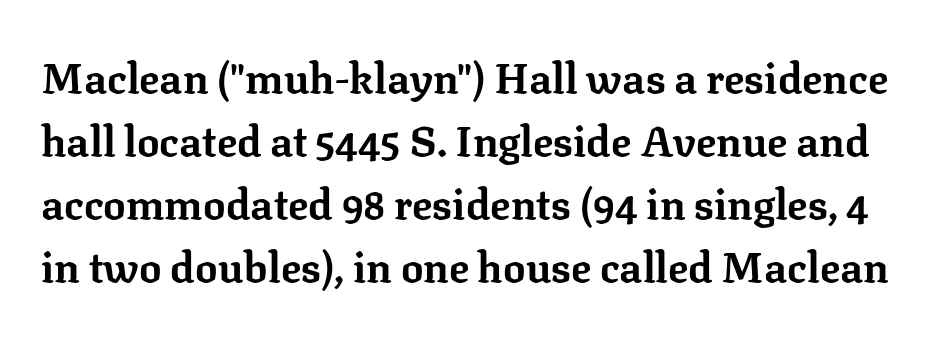
{"serif": "yes", "italic": "no", "bold": "yes", "weight": "bold", "width": "normal", "stroke_contrast": "low", "x_height": "medium", "monospaced": "no", "underline": "no", "line_spacing": "normal", "line_spacing_ratio": 1.5, "letter_spacing": "normal", "letter_spacing_em": 0.0, "glyph_px": 42}
